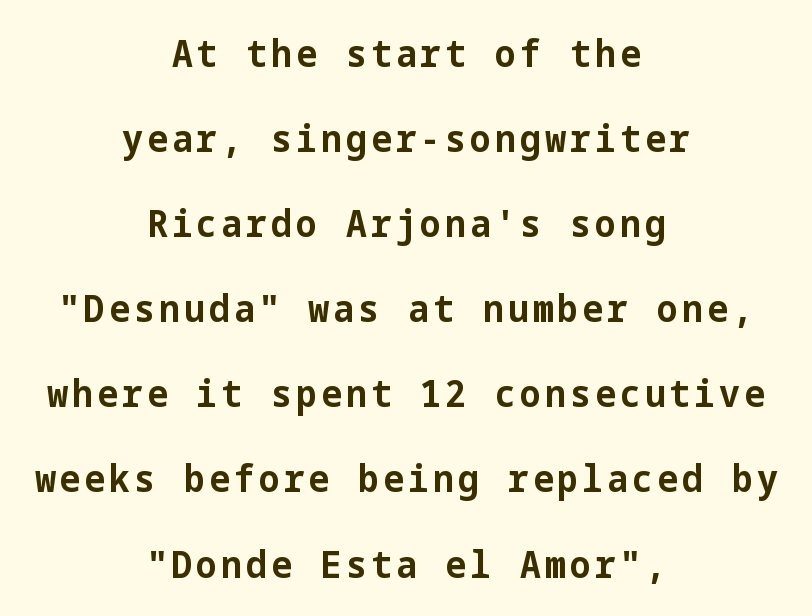
Q: Is the text bold? A: Yes.
Q: Is the text italic (slanted)? A: No, it is upright.
Q: Is the typeface a serif or a sans-serif typeface? A: Sans-serif.
Q: Is the text underlined? A: No.
Q: How is the paragraph aligned? A: Centered.
Q: Is the spacing between lines tight, normal or loose? A: Loose.
Q: Width (condensed, normal, or wide)? A: Normal.
Q: Stroke contrast? A: Low.
Q: x-height? A: Medium.
